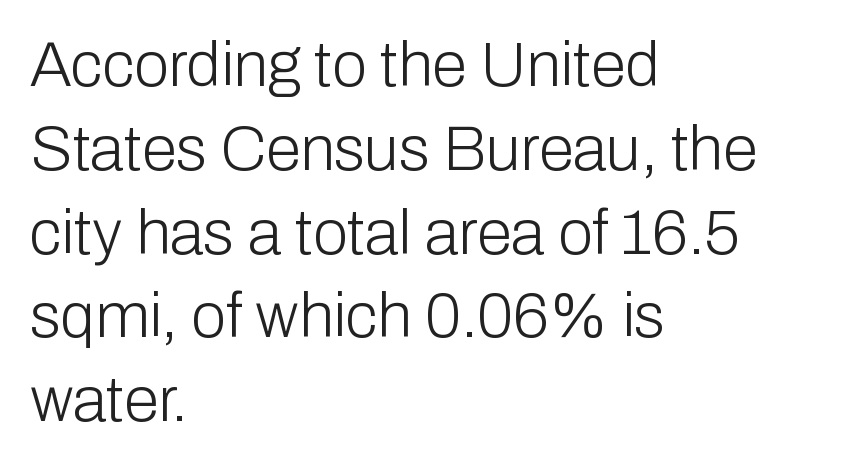
The image shows 63 px light sans-serif type, upright; set left-aligned, normal line spacing (1.33x), normal letter spacing, not underlined; low stroke contrast and a medium x-height.
